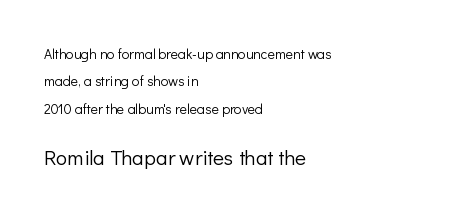
Glance below the letters and you will spot only blank space. You could fit nearly another row in the gap between these rows. These lines were composed using upright roman letters. Is the letter spacing exaggerated? No — it looks like the ordinary default.
